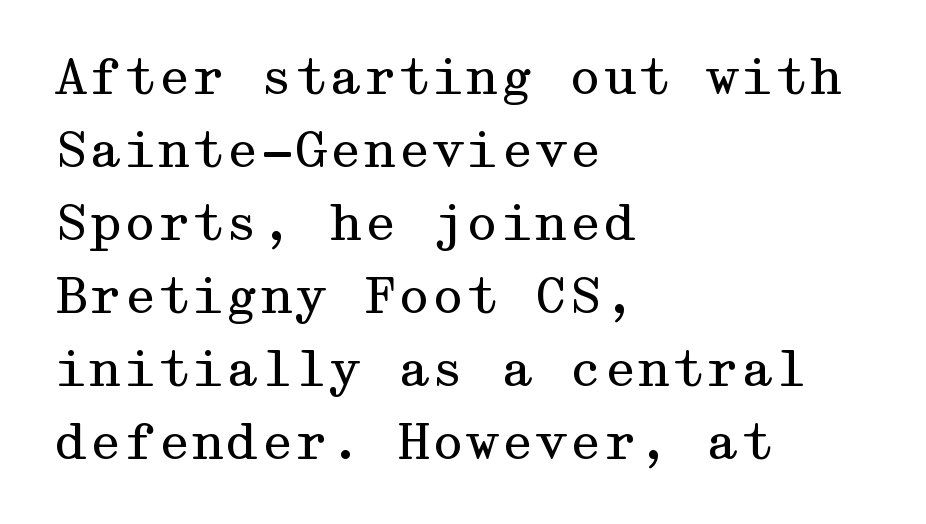
Q: Is the text bold? A: No.
Q: Is the text italic (slanted)? A: No, it is upright.
Q: Is the typeface a serif or a sans-serif typeface? A: Serif.
Q: Is the text underlined? A: No.
Q: How is the paragraph aligned? A: Left-aligned.
Q: Is the spacing between letters normal or unusually wide? A: Normal.
Q: Is the spacing between lines tight, normal or loose? A: Normal.
Q: Width (condensed, normal, or wide)? A: Wide.
Q: Stroke contrast? A: Medium.
Q: x-height? A: Medium.
